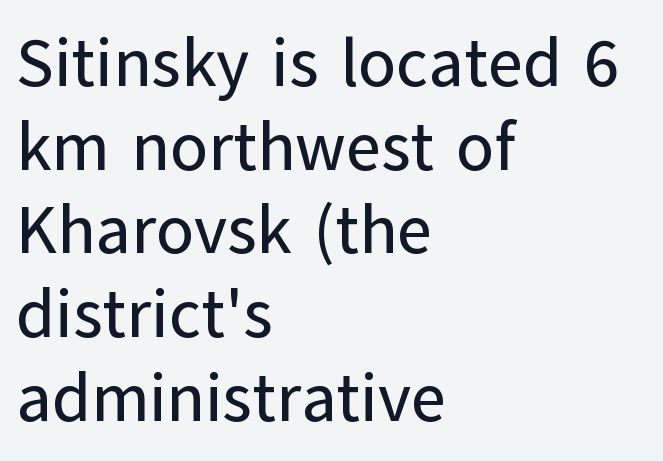
Q: Is the text italic (slanted)? A: No, it is upright.
Q: Is the typeface a serif or a sans-serif typeface? A: Sans-serif.
Q: Is the text underlined? A: No.
Q: How is the paragraph aligned? A: Left-aligned.
Q: Is the spacing between letters normal or unusually wide? A: Normal.
Q: Width (condensed, normal, or wide)? A: Normal.
Q: Stroke contrast? A: Low.
Q: x-height? A: Medium.
Q: Monospaced? A: No.
